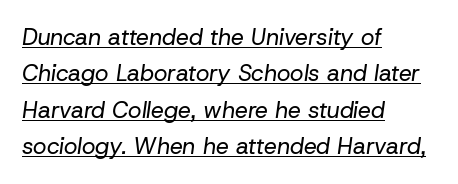
The image shows 23 px text type, italic (leaning right); set left-aligned, normal line spacing (1.58x), normal letter spacing, underlined.
